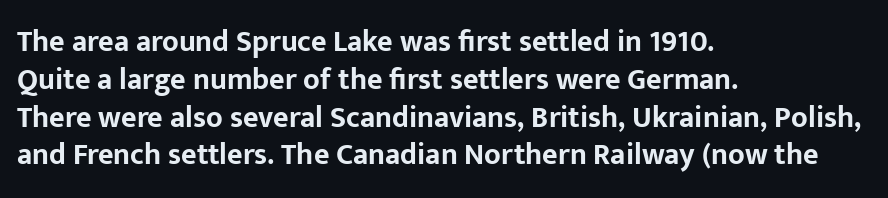
The rendering uses natural spacing where letterforms have individual widths. The glyphs have the mass of a bold cut. The letters stand upright; this is a roman face. Line spacing here is normal.
